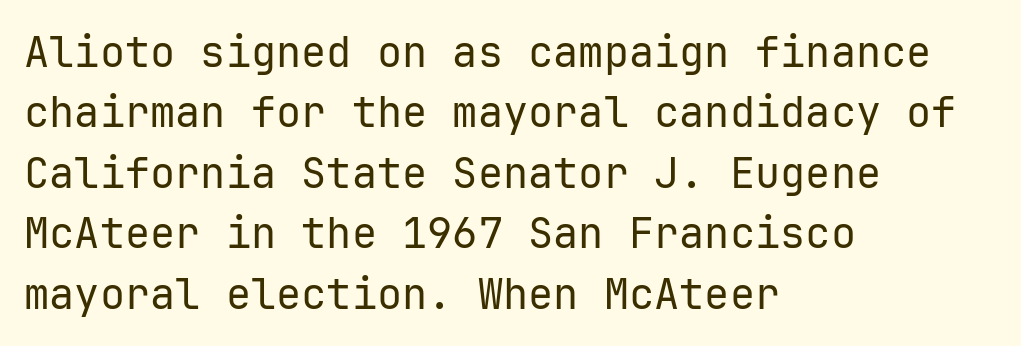
The image shows 42 px regular-weight sans-serif type, upright; set left-aligned, normal line spacing (1.44x), normal letter spacing, not underlined; low stroke contrast and a medium x-height.
